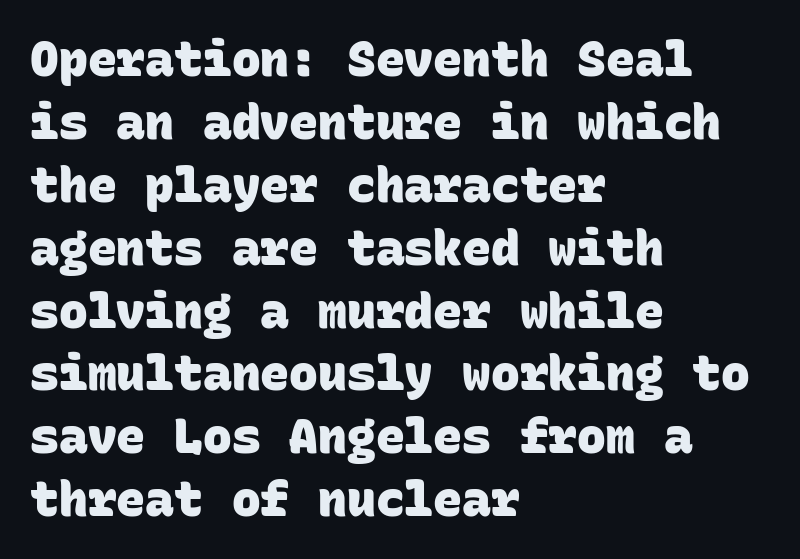
The image shows 48 px heavy sans-serif type, monospaced; set left-aligned, normal line spacing (1.31x), normal letter spacing, not underlined; low stroke contrast and a large x-height.
